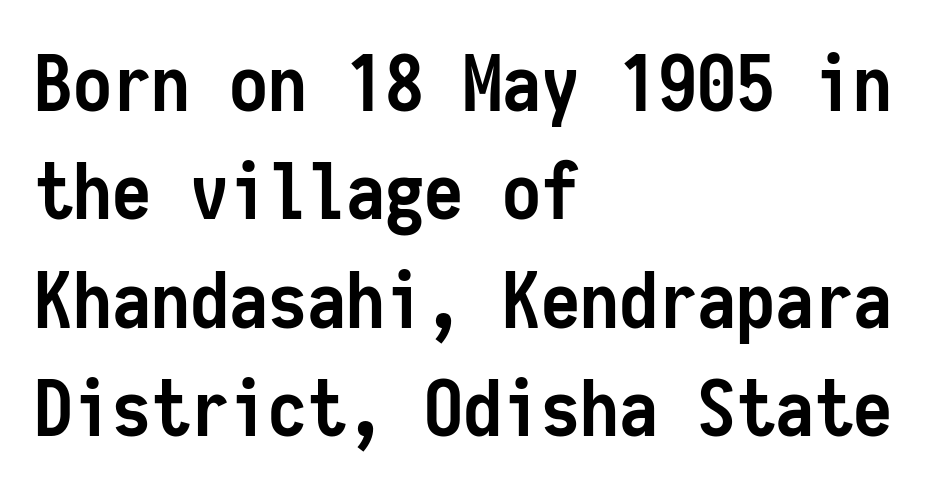
Which margin do the lines hug? The left one — the right edge is uneven. Caption: standard tracking, unaltered. Posture: vertical. Spacing verdict: monospaced, one width for all characters. Does the weight exceed regular? Yes, all the way to bold.
